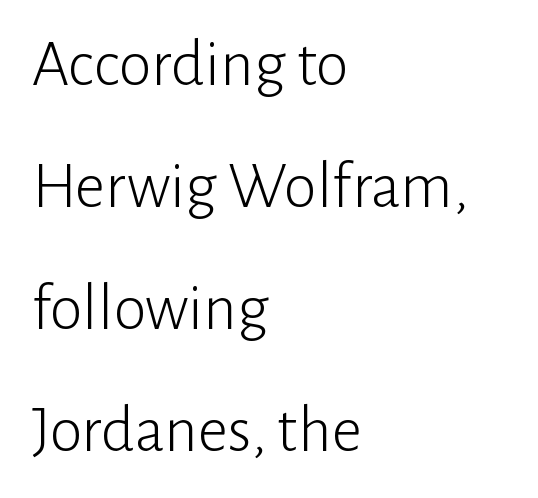
{"serif": "no", "italic": "no", "bold": "no", "weight": "light", "width": "normal", "stroke_contrast": "low", "x_height": "medium", "monospaced": "no", "underline": "no", "align": "left", "line_spacing_ratio": 1.85, "letter_spacing": "normal", "letter_spacing_em": 0.0, "glyph_px": 66}
